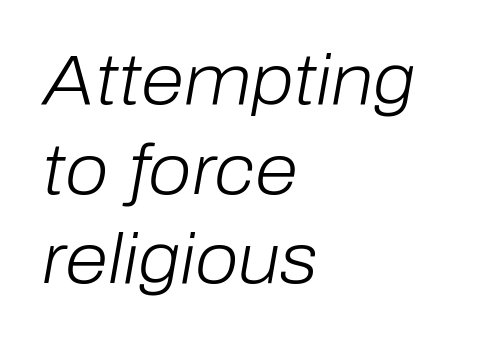
Q: Is the text bold? A: No.
Q: Is the text italic (slanted)? A: Yes, it leans right by about 10 degrees.
Q: Is the text underlined? A: No.
Q: How is the paragraph aligned? A: Left-aligned.
Q: Is the spacing between letters normal or unusually wide? A: Normal.
Q: Is the spacing between lines tight, normal or loose? A: Normal.
Q: Width (condensed, normal, or wide)? A: Normal.
Q: Stroke contrast? A: Low.
Q: x-height? A: Medium.
Q: Monospaced? A: No.
